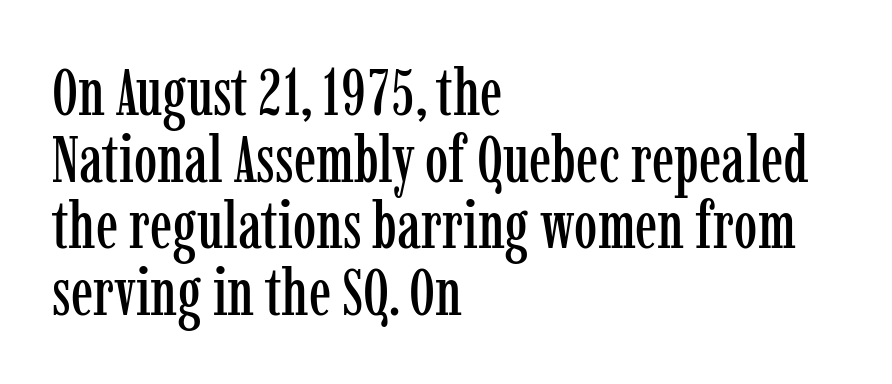
Visually the block forms a straight wall on the left and a jagged coastline on the right. Here the glyphs are tracked normally, forming tight word shapes. The zone under the glyphs is completely vacant. Looks like regular typesetting: each glyph gets only the width it needs. The rendering uses a small line-height, squeezing the rows.
